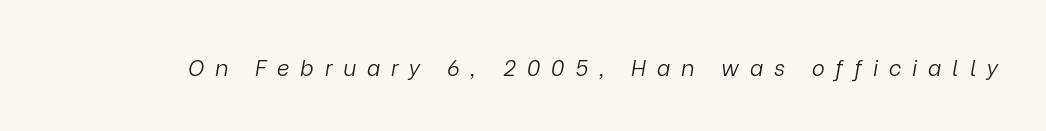
{"italic": "yes", "lean": "right", "slant_degrees": 9, "bold": "no", "underline": "no", "letter_spacing": "wide", "letter_spacing_em": 0.49, "glyph_px": 22}
